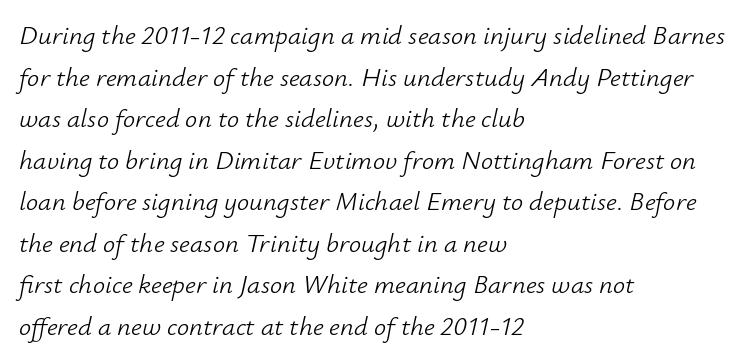
The image shows 27 px text type, italic (leaning right); set left-aligned, normal line spacing (1.54x), normal letter spacing, not underlined.
